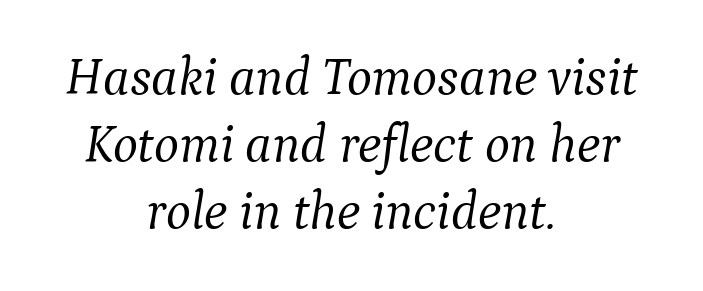
Q: Is the text bold? A: No.
Q: Is the text italic (slanted)? A: Yes, it leans right by about 9 degrees.
Q: Is the typeface a serif or a sans-serif typeface? A: Serif.
Q: Is the text underlined? A: No.
Q: How is the paragraph aligned? A: Centered.
Q: Is the spacing between letters normal or unusually wide? A: Normal.
Q: Is the spacing between lines tight, normal or loose? A: Normal.
Q: Width (condensed, normal, or wide)? A: Normal.
Q: Stroke contrast? A: Medium.
Q: x-height? A: Medium.
Q: Monospaced? A: No.
